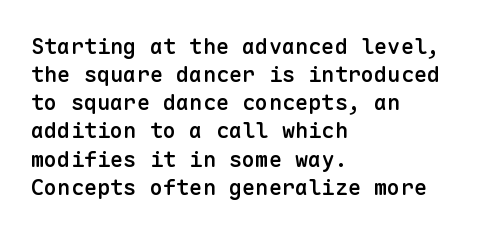
Quick note: underline off. Left-aligned paragraph, ragged on the right. Nope, not italic — everything's standing straight. The line texture is even and compact thanks to regular tracking. Successive baselines arrive at the customary interval. Firm but not heavy-handed strokes: this text is semibold.
